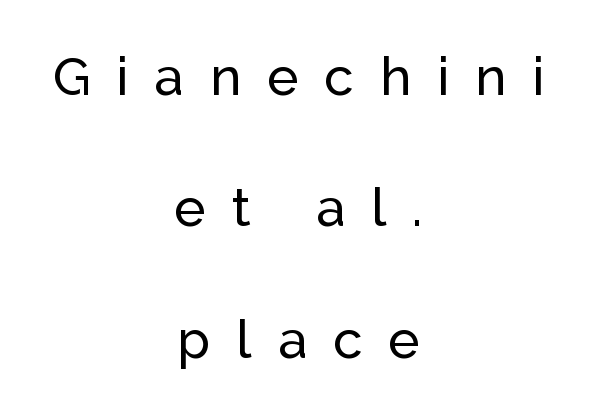
How are the letters spaced? Widely, with obvious added tracking. A typesetter would label this face a sans. Every stem runs plumb, perpendicular to the baseline. Horizontal alignment here is central, giving a formal, balanced look.
